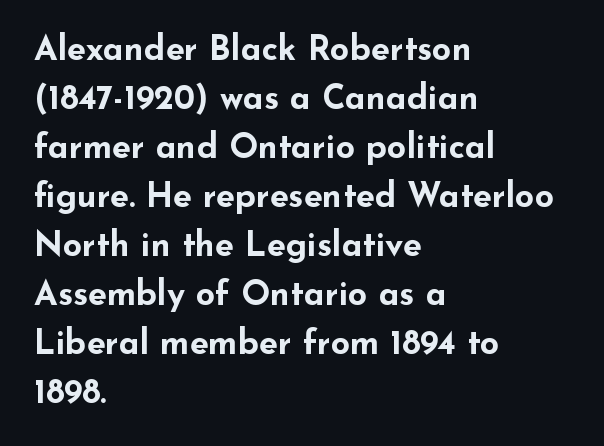
The image shows 34 px bold, wide sans-serif type, upright; set left-aligned, normal line spacing (1.44x), normal letter spacing, not underlined; low stroke contrast and a small x-height.
